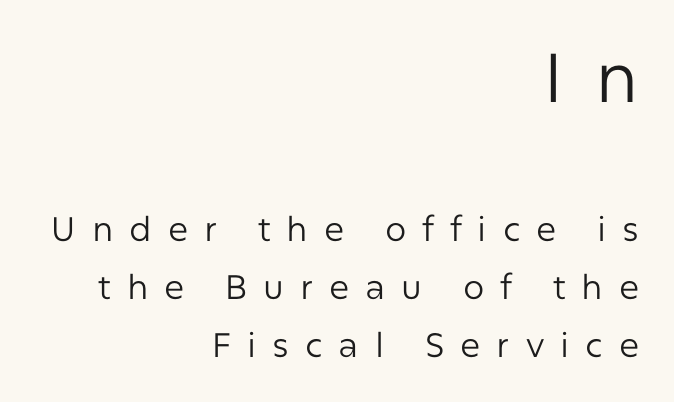
Q: Is the text bold? A: No.
Q: Is the text italic (slanted)? A: No, it is upright.
Q: Is the typeface a serif or a sans-serif typeface? A: Sans-serif.
Q: Is the text underlined? A: No.
Q: How is the paragraph aligned? A: Right-aligned.
Q: Is the spacing between letters normal or unusually wide? A: Unusually wide.
Q: Which block of text is set in a larger size, the first (top) or the second (bottom)? A: The first (top) one.
Q: Width (condensed, normal, or wide)? A: Normal.
Q: Stroke contrast? A: Low.
Q: x-height? A: Medium.
Q: Monospaced? A: No.
